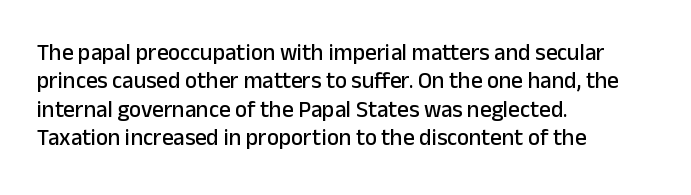
The image shows 23 px text type, upright; set left-aligned, line spacing 1.23x, normal letter spacing, not underlined.
